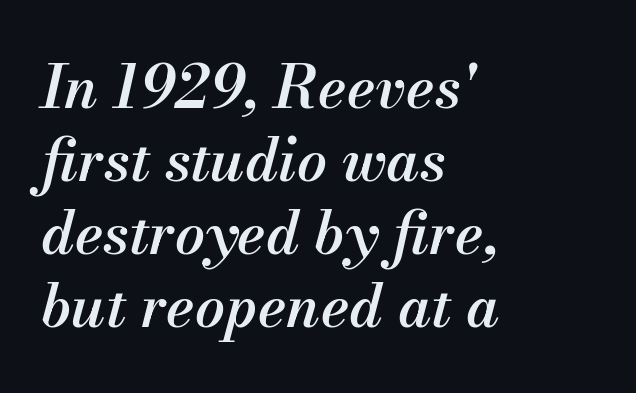
The image shows 59 px semibold type, italic (leaning right); set left-aligned, line spacing 1.24x, normal letter spacing, not underlined; medium stroke contrast and a small x-height.
